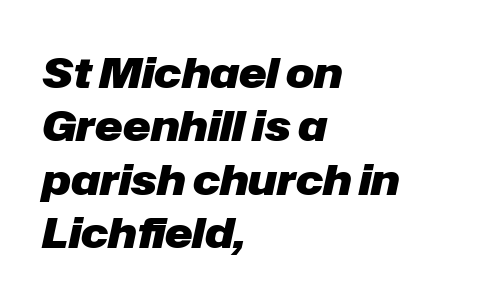
{"italic": "yes", "lean": "right", "slant_degrees": 12, "bold": "yes", "weight": "heavy", "width": "normal", "stroke_contrast": "low", "x_height": "medium", "monospaced": "no", "underline": "no", "align": "left", "line_spacing": "normal", "line_spacing_ratio": 1.27, "letter_spacing": "normal", "letter_spacing_em": 0.0, "glyph_px": 42}
